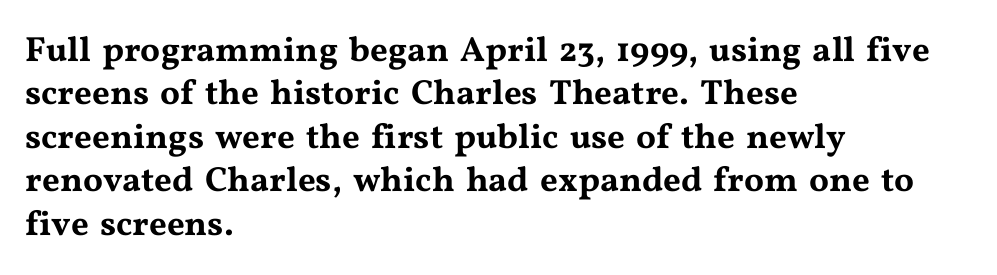
{"serif": "yes", "italic": "no", "width": "wide", "stroke_contrast": "medium", "x_height": "medium", "monospaced": "no", "underline": "no", "align": "left", "line_spacing_ratio": 1.24, "letter_spacing": "normal", "letter_spacing_em": 0.0, "glyph_px": 35}
